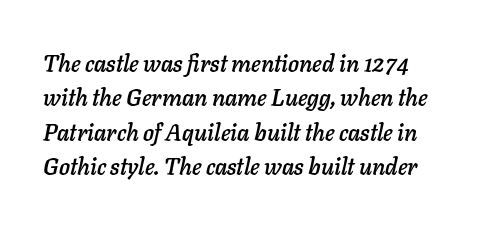
Q: Is the text italic (slanted)? A: Yes, it leans right by about 11 degrees.
Q: Is the text underlined? A: No.
Q: How is the paragraph aligned? A: Left-aligned.
Q: Is the spacing between letters normal or unusually wide? A: Normal.
Q: Is the spacing between lines tight, normal or loose? A: Normal.
